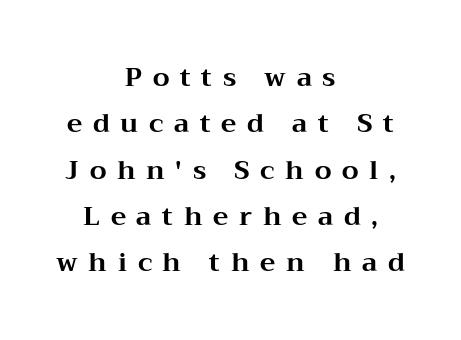
Quick note: underline off. Heavy, bold letterforms. No italicization has been applied; the sample stays upright. A centered setting, common on invitations and titles, is used for this passage.
